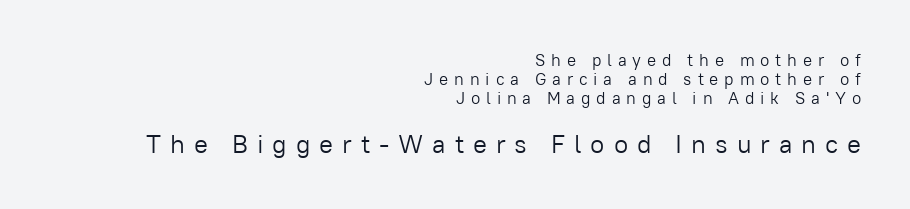
{"italic": "no", "bold": "no", "underline": "no", "align": "right", "line_spacing": "tight", "line_spacing_ratio": 1.12, "letter_spacing": "wide", "letter_spacing_em": 0.34, "larger_block": "second", "size_ratio": 1.53, "glyph_px": 26}
